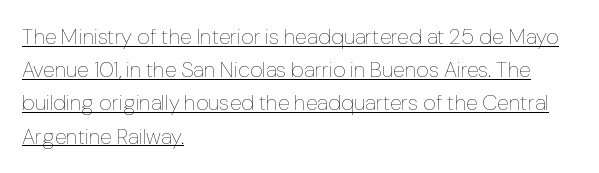
The image shows 22 px text type, upright; set left-aligned, normal line spacing (1.51x), normal letter spacing, underlined.
